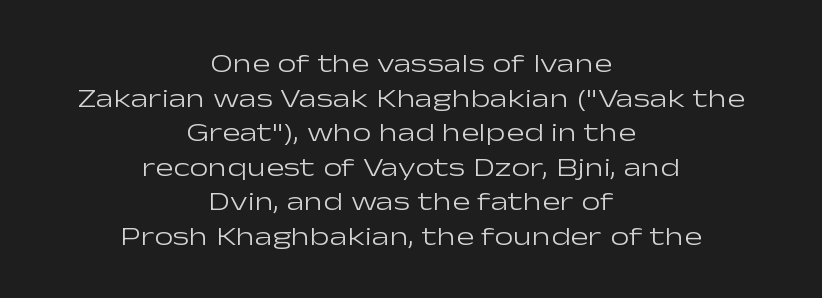
In terms of letterspacing, this is plain default setting. Compared with a flush-left layout, this one balances lines on the center instead. Underline: absent. The rendering uses a moderate line-height, typical for paragraphs. The strokes are not fattened; the text isn't bold. Ascenders rise straight up at ninety degrees.
